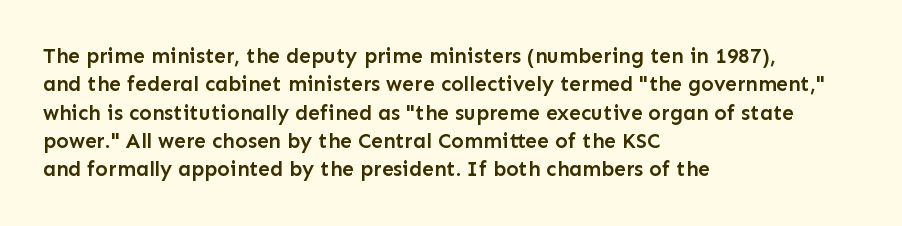
The lines are quadded left. Quick note: not italic, upright. Heft: intermediate — a semibold. Letter spacing: default. Each row of text sits above clean, open space.
